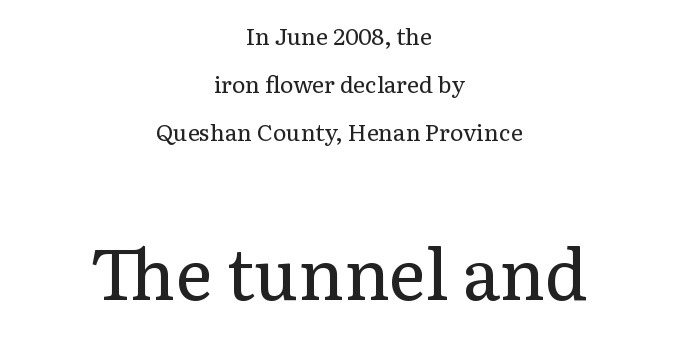
The image shows 70 px regular-weight serif type, upright; set centered, loose line spacing (2.08x), normal letter spacing, not underlined; the second (bottom) block is 3.04x larger; low stroke contrast and a medium x-height.
